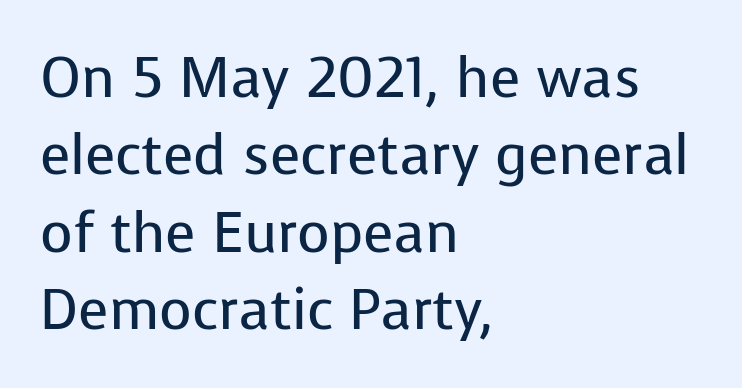
Q: Is the text bold? A: No.
Q: Is the text italic (slanted)? A: No, it is upright.
Q: Is the typeface a serif or a sans-serif typeface? A: Sans-serif.
Q: Is the text underlined? A: No.
Q: How is the paragraph aligned? A: Left-aligned.
Q: Is the spacing between letters normal or unusually wide? A: Normal.
Q: Is the spacing between lines tight, normal or loose? A: Normal.
Q: Width (condensed, normal, or wide)? A: Normal.
Q: Stroke contrast? A: Low.
Q: x-height? A: Medium.
Q: Monospaced? A: No.
